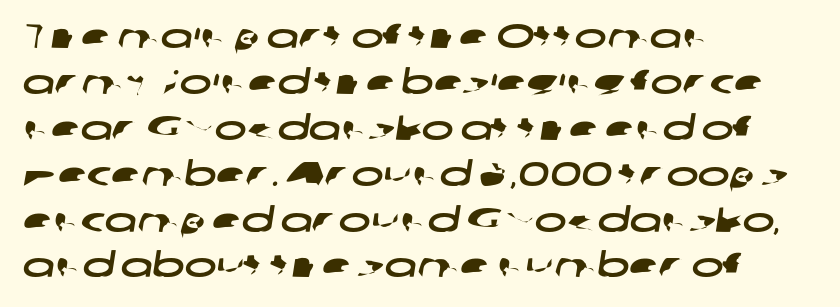
Q: Is the typeface a serif or a sans-serif typeface? A: Sans-serif.
Q: Is the text underlined? A: No.
Q: How is the paragraph aligned? A: Left-aligned.
Q: Is the spacing between letters normal or unusually wide? A: Normal.
Q: Is the spacing between lines tight, normal or loose? A: Normal.
Q: Width (condensed, normal, or wide)? A: Wide.
Q: Stroke contrast? A: Low.
Q: x-height? A: Medium.
Q: Monospaced? A: No.
